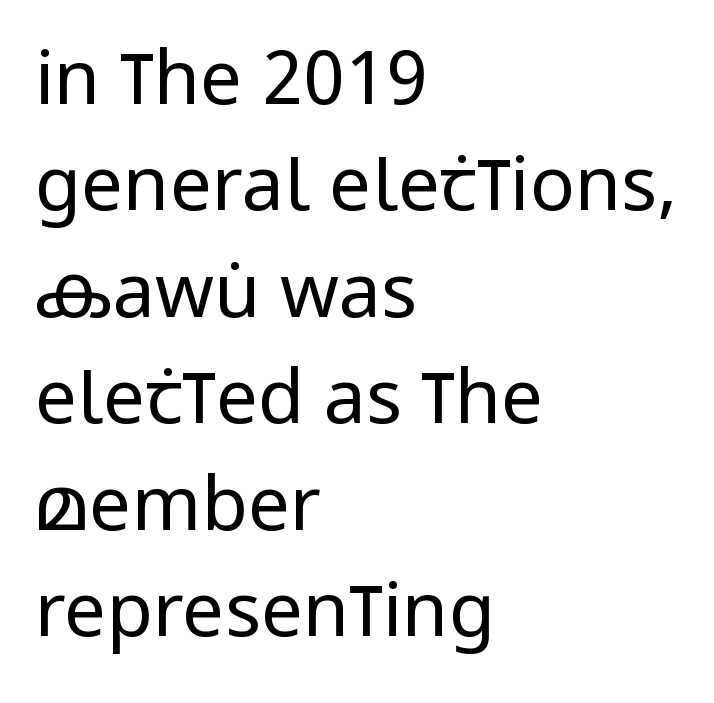
The image shows 75 px regular-weight, condensed sans-serif type, upright; set left-aligned, normal line spacing (1.42x), normal letter spacing, not underlined; low stroke contrast and a large x-height.
